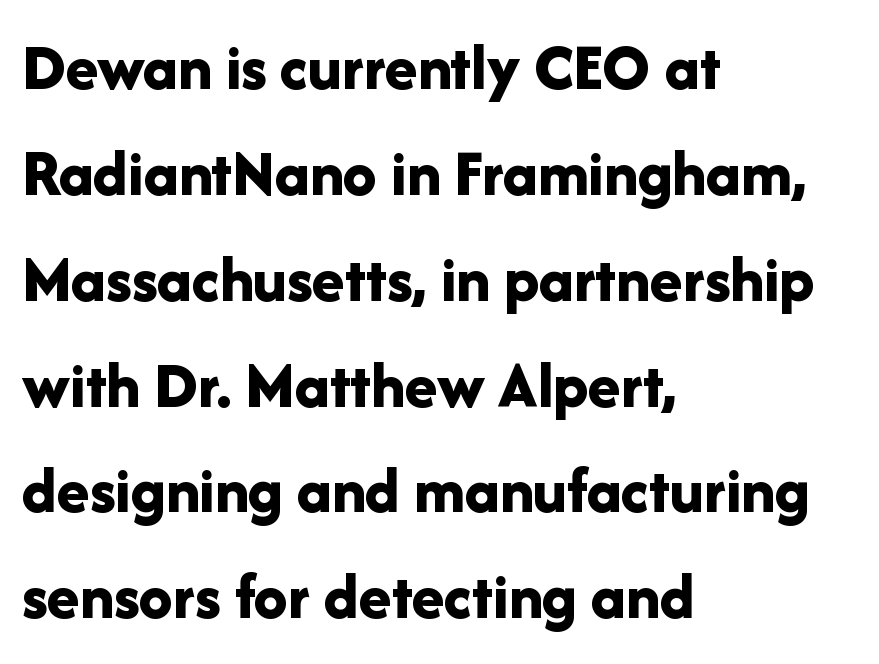
{"serif": "no", "italic": "no", "bold": "yes", "weight": "bold", "width": "normal", "stroke_contrast": "low", "x_height": "medium", "monospaced": "no", "underline": "no", "align": "left", "line_spacing": "normal", "line_spacing_ratio": 1.58, "letter_spacing": "normal", "letter_spacing_em": 0.0, "glyph_px": 67}
